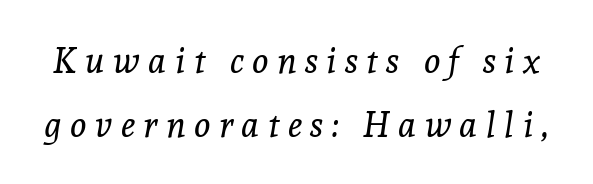
The image shows 35 px regular-weight serif type, italic (leaning right); set line spacing 1.84x, unusually wide letter spacing (+0.24 em), not underlined; a medium x-height.
